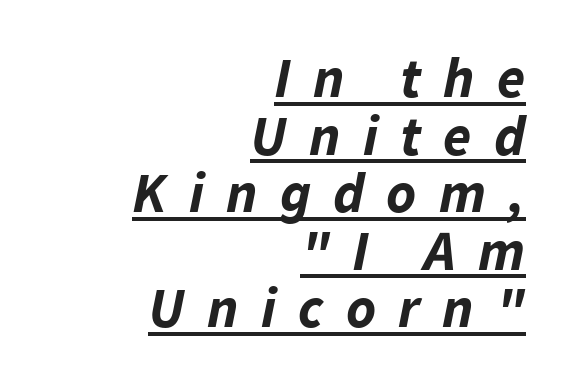
Does the copy run flush right? Yes — the right margin is perfectly even. Designer's note — italics engaged. Think of a printed novel: that variable character pitch is what you see here. Like a heading marked for emphasis, these lines bear an underscore. The letterforms stand isolated, each surrounded by extra space.
